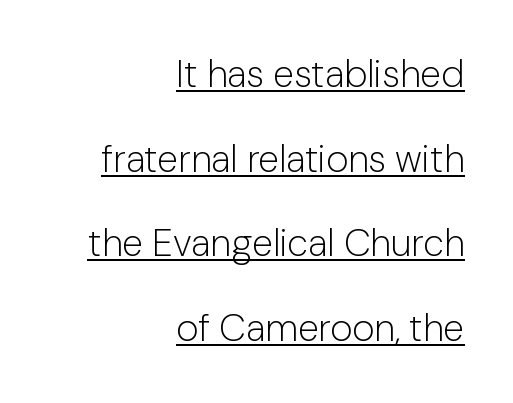
{"serif": "no", "italic": "no", "bold": "no", "weight": "light", "width": "normal", "stroke_contrast": "low", "x_height": "medium", "monospaced": "no", "underline": "yes", "align": "right", "line_spacing": "loose", "line_spacing_ratio": 2.23, "letter_spacing": "normal", "letter_spacing_em": 0.0, "glyph_px": 38}
